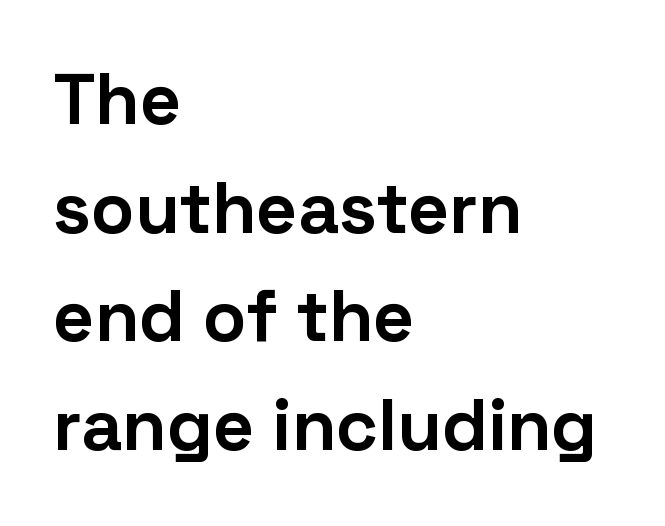
The image shows 72 px bold sans-serif type, upright; set left-aligned, normal line spacing (1.51x), normal letter spacing, not underlined; low stroke contrast and a medium x-height.
